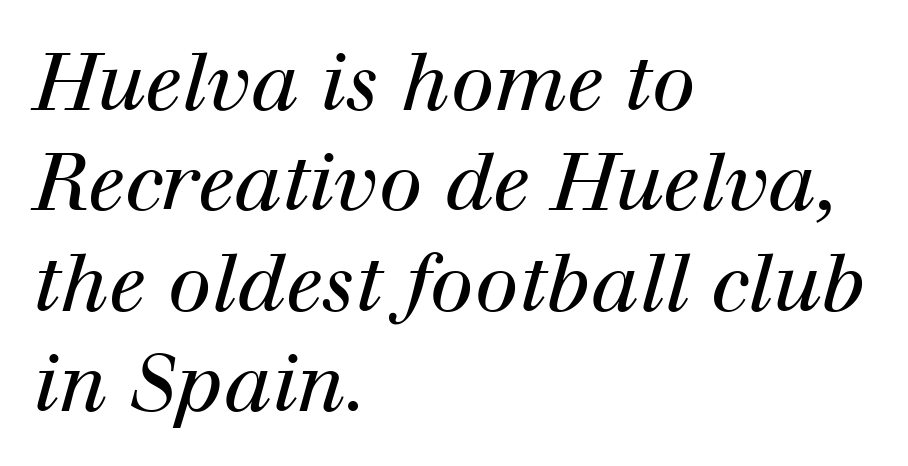
The passage shown is typed in a proportional face where columns would drift. Whoever set this chose a conventional vertical rhythm. Nothing heavy about these letters — not bold at all. Posture: slanted. The text block is weighted toward the left margin, trailing off unevenly rightward.
